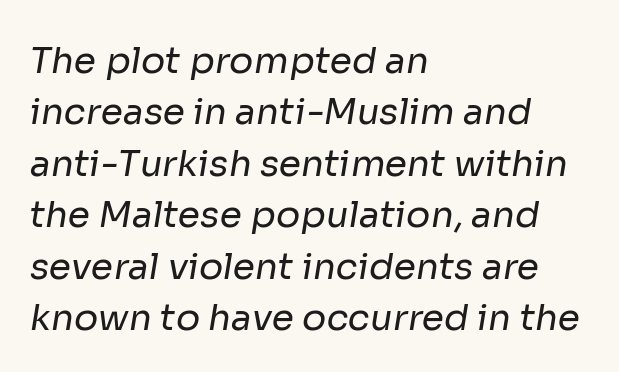
The image shows 36 px regular-weight sans-serif type; set left-aligned, normal line spacing (1.43x), normal letter spacing, not underlined; low stroke contrast and a medium x-height.
